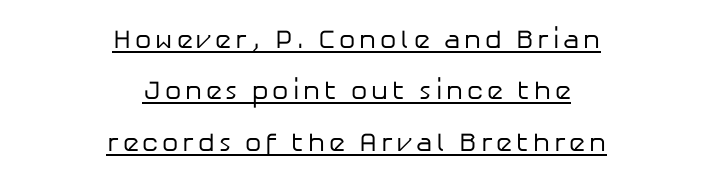
Q: Is the text bold? A: No.
Q: Is the text italic (slanted)? A: No, it is upright.
Q: Is the text underlined? A: Yes.
Q: How is the paragraph aligned? A: Centered.
Q: Is the spacing between lines tight, normal or loose? A: Loose.
